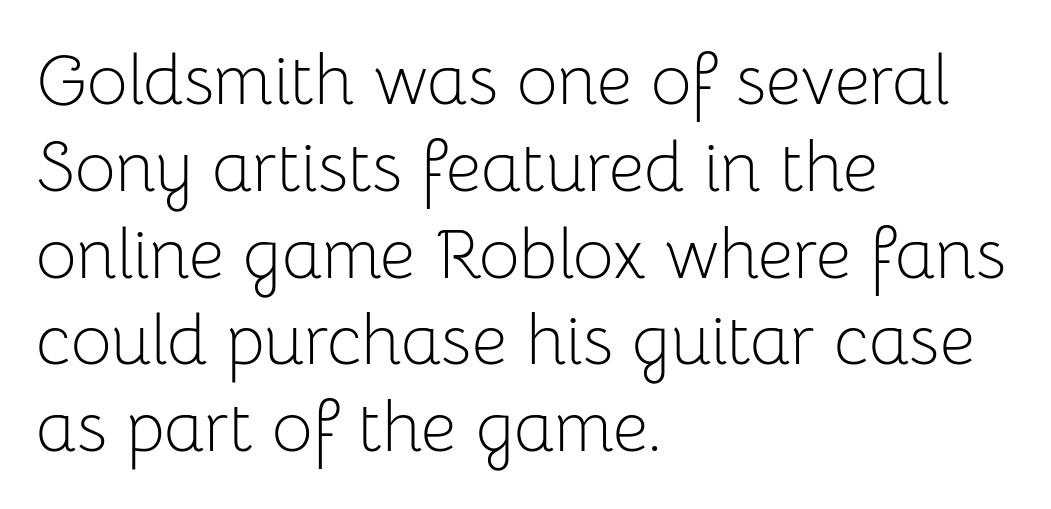
{"serif": "no", "italic": "no", "bold": "no", "weight": "light", "width": "normal", "stroke_contrast": "low", "x_height": "medium", "monospaced": "no", "underline": "no", "align": "left", "line_spacing_ratio": 1.24, "letter_spacing": "normal", "letter_spacing_em": 0.0, "glyph_px": 70}
